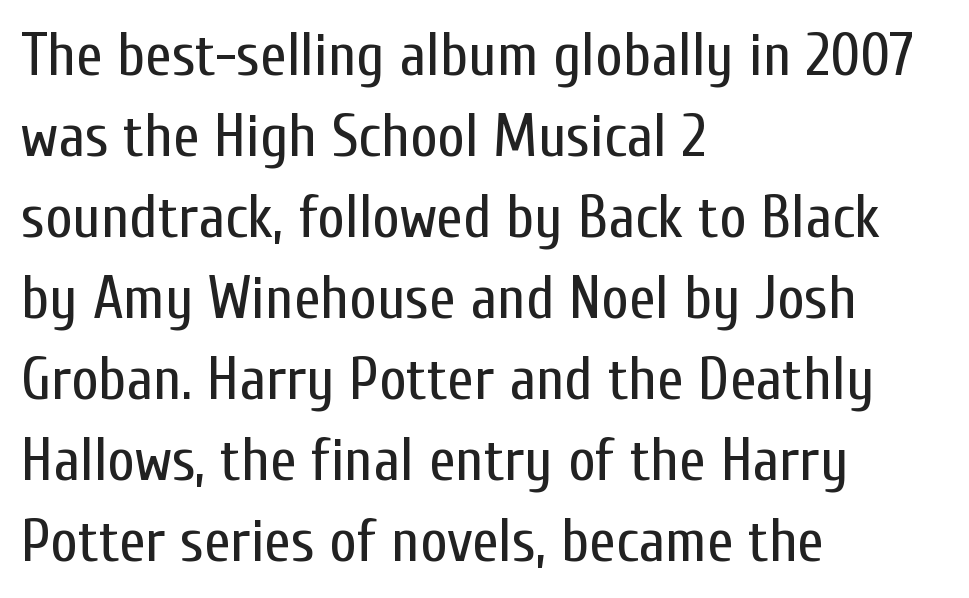
The image shows 60 px regular-weight, condensed sans-serif type, upright; set left-aligned, normal line spacing (1.35x), normal letter spacing, not underlined; low stroke contrast and a medium x-height.
